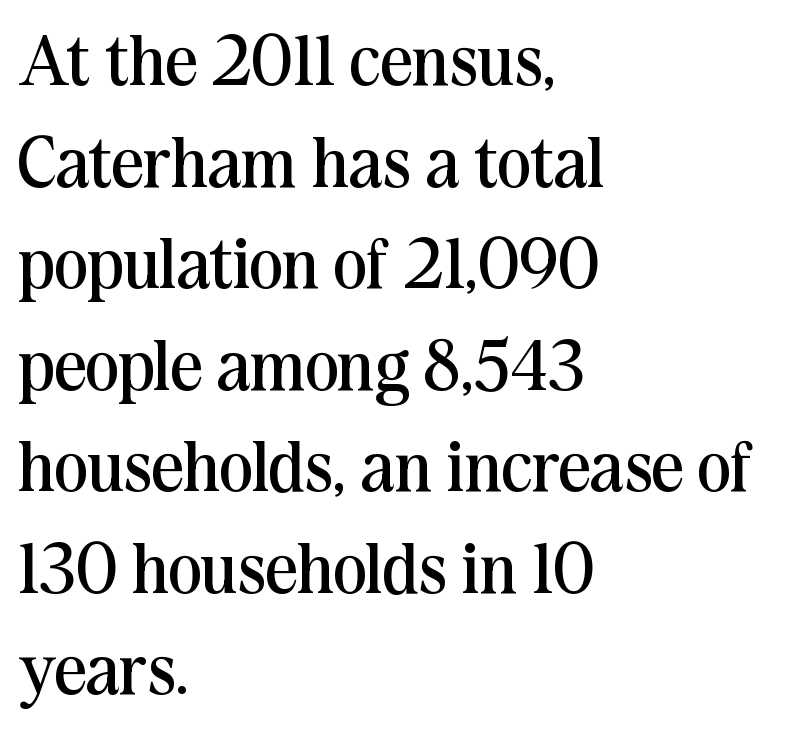
The image shows 71 px regular-weight serif type, upright; set left-aligned, normal line spacing (1.43x), normal letter spacing, not underlined; medium stroke contrast and a medium x-height.
